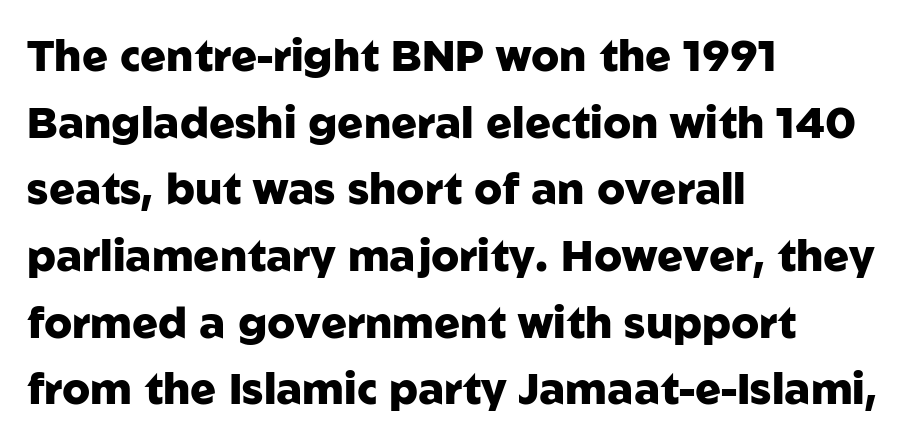
Does extra space separate the letters? No, they use regular spacing. The line-height multiplier appears to be the usual default. Looks like regular typesetting: each glyph gets only the width it needs. The font's upright variant was chosen for this text. Grotesque or geometric, the face here clearly has no serifs.
